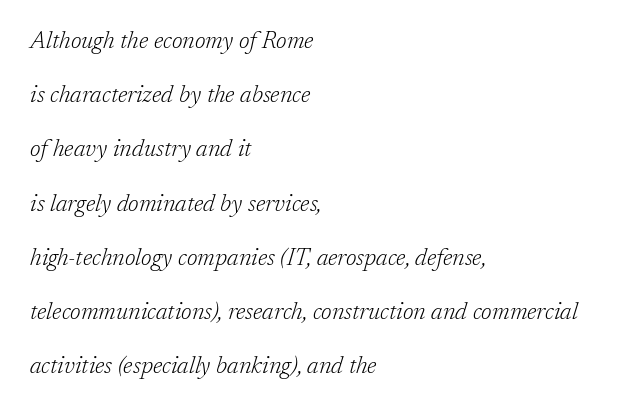
{"italic": "yes", "lean": "right", "slant_degrees": 17, "bold": "no", "underline": "no", "align": "left", "line_spacing": "loose", "line_spacing_ratio": 2.26, "letter_spacing": "normal", "letter_spacing_em": 0.0, "glyph_px": 24}
